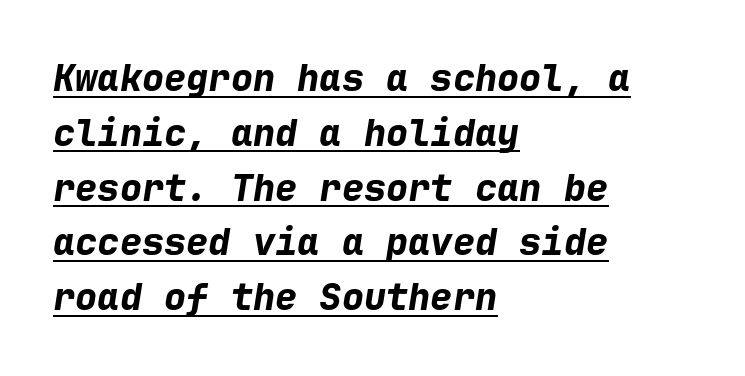
Q: Is the text bold? A: Yes.
Q: Is the text italic (slanted)? A: Yes, it leans right by about 9 degrees.
Q: Is the text underlined? A: Yes.
Q: How is the paragraph aligned? A: Left-aligned.
Q: Is the spacing between letters normal or unusually wide? A: Normal.
Q: Is the spacing between lines tight, normal or loose? A: Normal.
Q: Width (condensed, normal, or wide)? A: Normal.
Q: Stroke contrast? A: Low.
Q: x-height? A: Medium.
Q: Monospaced? A: Yes.
